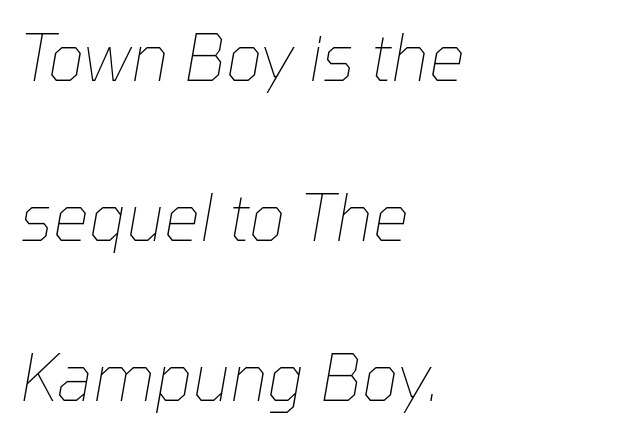
{"italic": "yes", "lean": "right", "slant_degrees": 10, "bold": "no", "weight": "thin", "width": "normal", "stroke_contrast": "low", "x_height": "medium", "monospaced": "no", "underline": "no", "align": "left", "line_spacing": "loose", "line_spacing_ratio": 2.5, "letter_spacing": "normal", "letter_spacing_em": 0.0, "glyph_px": 64}
